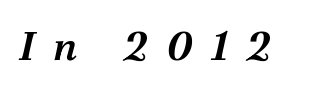
The image shows 41 px semibold serif type, italic (leaning right); set unusually wide letter spacing (+0.44 em), not underlined; medium stroke contrast and a medium x-height.
